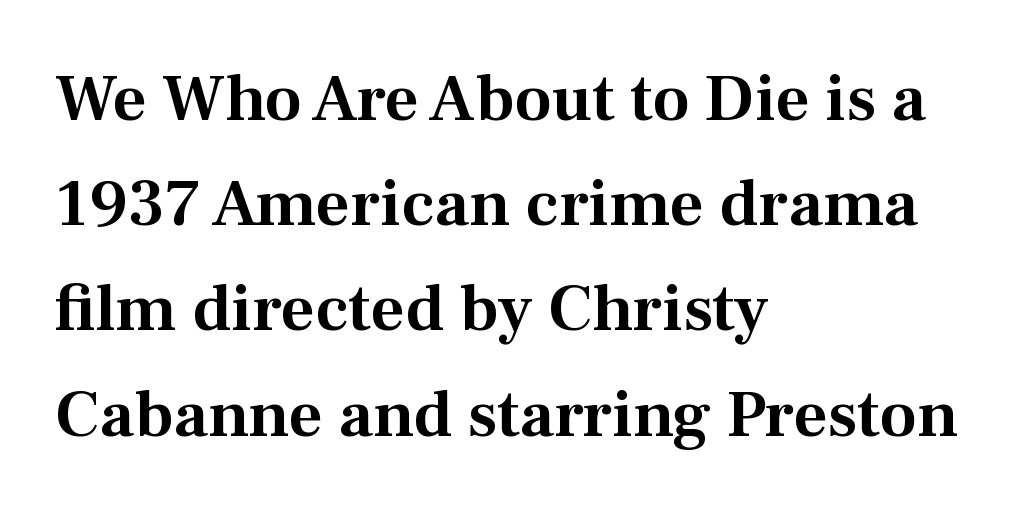
The image shows 67 px serif type, upright; set left-aligned, normal line spacing (1.57x), normal letter spacing, not underlined; medium stroke contrast and a medium x-height.
